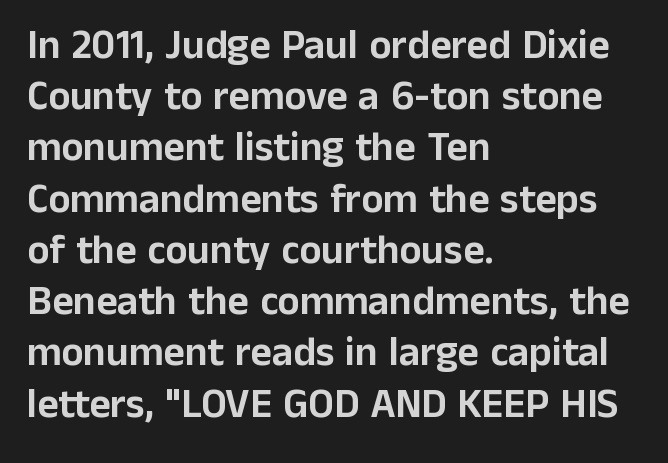
{"serif": "no", "italic": "no", "width": "normal", "stroke_contrast": "low", "x_height": "medium", "monospaced": "no", "underline": "no", "align": "left", "line_spacing": "normal", "line_spacing_ratio": 1.25, "letter_spacing": "normal", "letter_spacing_em": 0.0, "glyph_px": 41}
